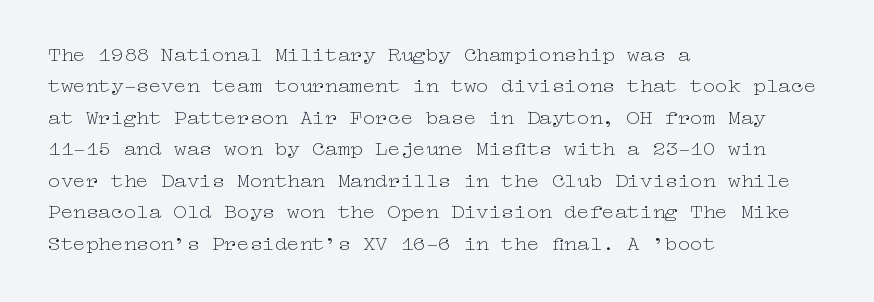
Each row of text sits above clean, open space. Italic? Not at all — the glyphs are vertical. Typeset ragged right — the left edge is the straight one. Each word holds together tightly as a unit, with standard inter-letter gaps. Interline gaps are of average width in this sample.
